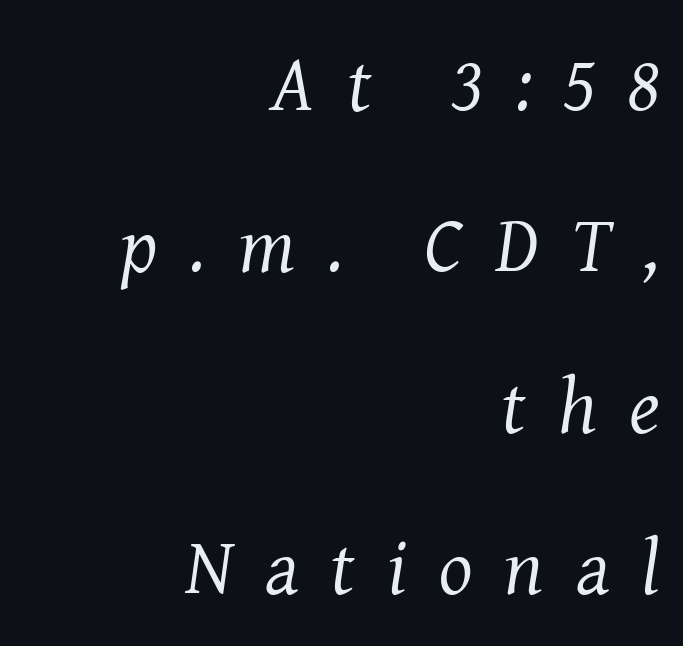
The image shows 79 px regular-weight serif type, italic (leaning right); set right-aligned, loose line spacing (2.04x), unusually wide letter spacing (+0.41 em), not underlined; medium stroke contrast and a medium x-height.
